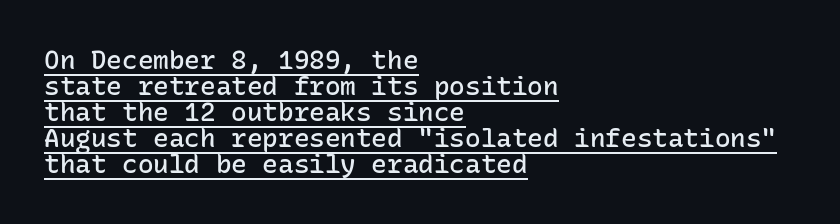
The image shows 26 px text type, upright; set left-aligned, tight line spacing (1.0x), normal letter spacing, underlined.
